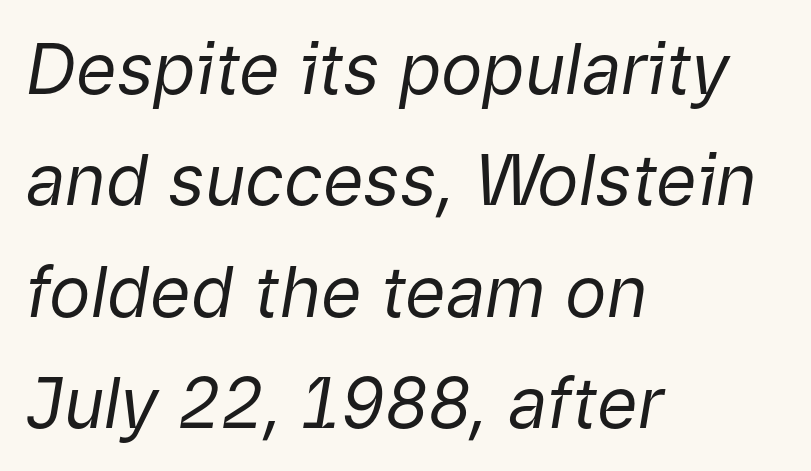
The image shows 70 px regular-weight type, italic (leaning right); set left-aligned, normal line spacing (1.59x), normal letter spacing, not underlined; low stroke contrast and a medium x-height.
